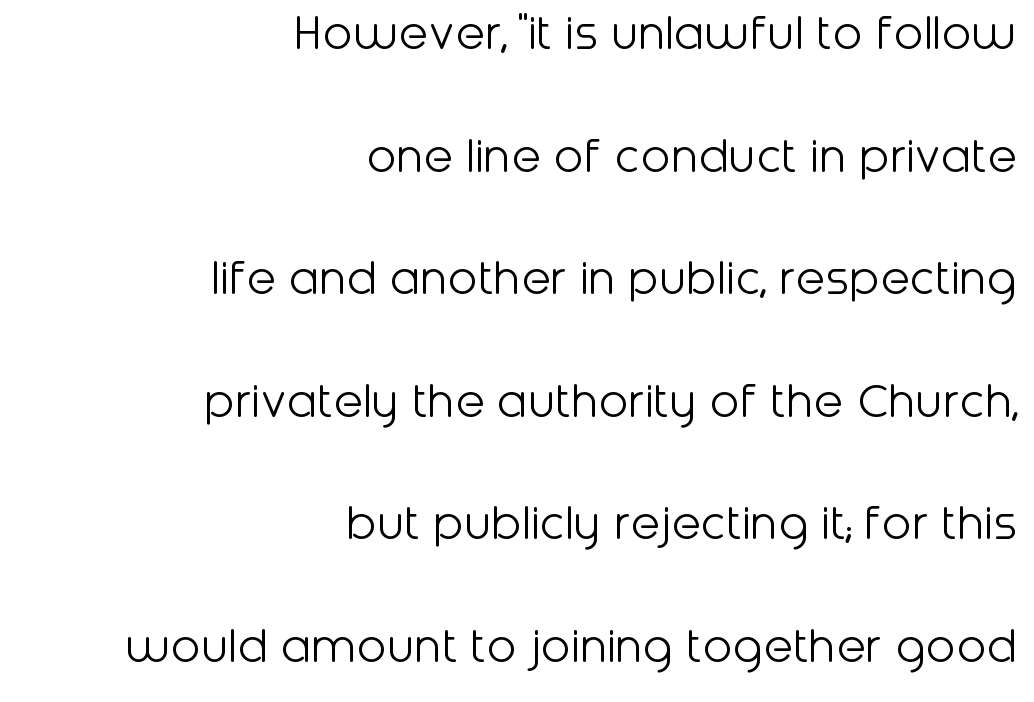
No italicization has been applied; the sample stays upright. Underline: absent. Typographically, this falls in the sans-serif category. Vertical spacing — loose. Spacing verdict: proportional, widths tailored to each character.
